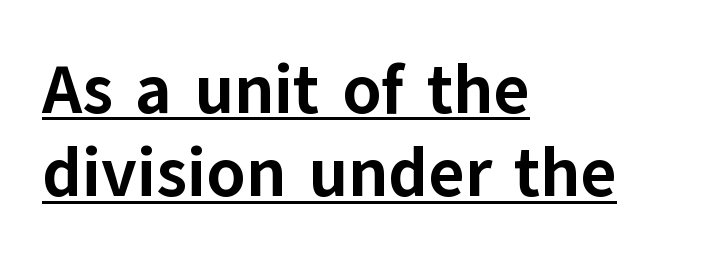
{"serif": "no", "italic": "no", "bold": "yes", "weight": "bold", "width": "normal", "stroke_contrast": "low", "x_height": "medium", "monospaced": "no", "underline": "yes", "align": "left", "line_spacing_ratio": 1.21, "letter_spacing": "normal", "letter_spacing_em": 0.0, "glyph_px": 69}
